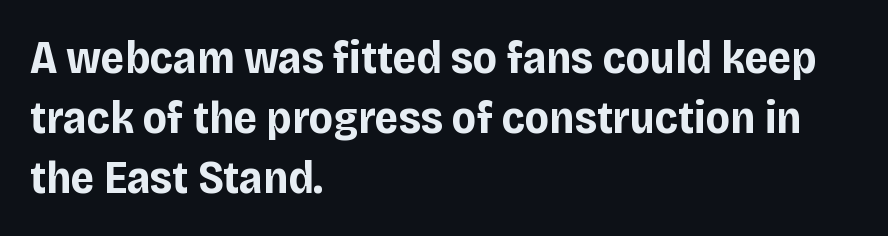
Decoration check: the copy has no underline. Italic: no, the glyphs are upright roman. This is sans-serif lettering, the kind often seen on screens and signage. Plenty of ink on the page — the face is bold. Horizontal alignment here is leftward, the default for most running prose. Glyph-to-glyph distance matches everyday printed text.
